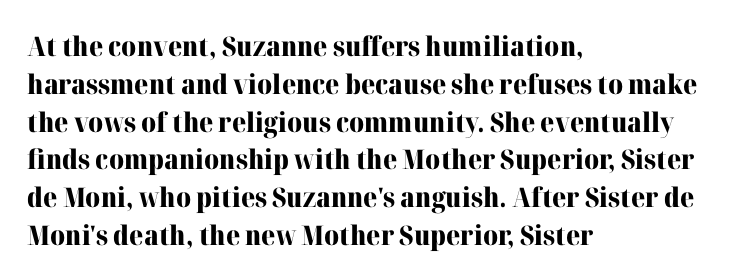
Q: Is the text bold? A: Yes.
Q: Is the text italic (slanted)? A: No, it is upright.
Q: Is the text underlined? A: No.
Q: How is the paragraph aligned? A: Left-aligned.
Q: Is the spacing between letters normal or unusually wide? A: Normal.
Q: Is the spacing between lines tight, normal or loose? A: Normal.
